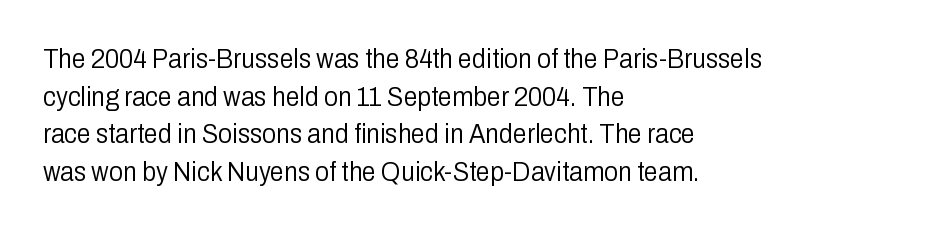
A sans-serif font was chosen for this passage. Unbolded letterforms with no extra heft. Each new line begins a customary step beneath the previous one. This sample uses plain, unmodified letter spacing.
